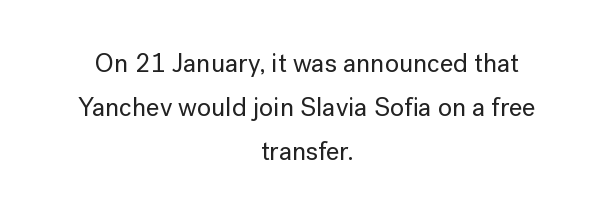
Q: Is the text italic (slanted)? A: No, it is upright.
Q: Is the text underlined? A: No.
Q: How is the paragraph aligned? A: Centered.
Q: Is the spacing between letters normal or unusually wide? A: Normal.
Q: Is the spacing between lines tight, normal or loose? A: Normal.
